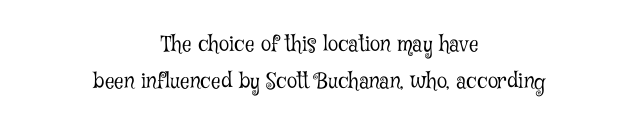
Q: Is the text bold? A: No.
Q: Is the text italic (slanted)? A: No, it is upright.
Q: Is the text underlined? A: No.
Q: How is the paragraph aligned? A: Centered.
Q: Is the spacing between letters normal or unusually wide? A: Normal.
